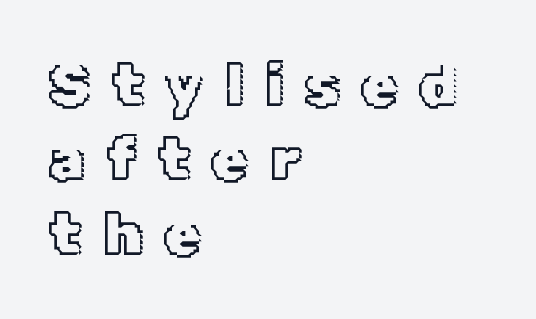
Q: Is the text italic (slanted)? A: No, it is upright.
Q: Is the text underlined? A: No.
Q: How is the paragraph aligned? A: Left-aligned.
Q: Is the spacing between letters normal or unusually wide? A: Unusually wide.
Q: Width (condensed, normal, or wide)? A: Normal.
Q: x-height? A: Medium.
Q: Monospaced? A: No.
